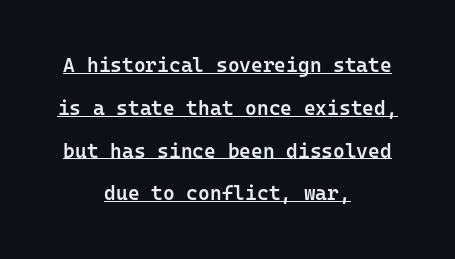
The image shows 20 px text type, upright; set centered, loose line spacing (2.14x), normal letter spacing, underlined.
